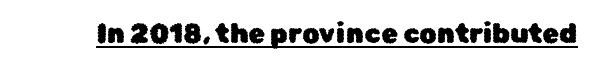
The image shows 27 px text type, upright; set normal letter spacing, underlined.
